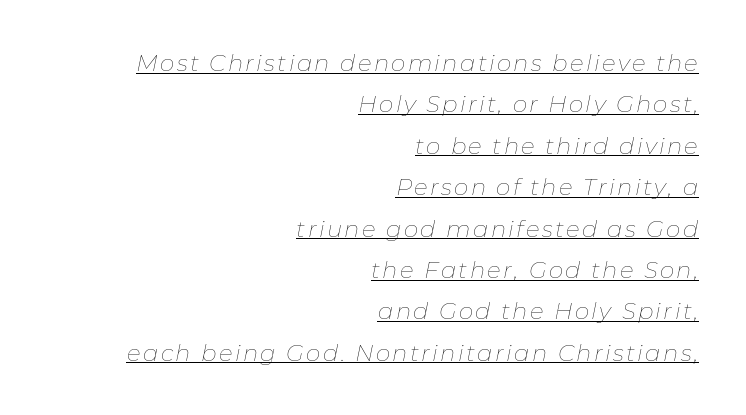
Q: Is the text bold? A: No.
Q: Is the text italic (slanted)? A: Yes, it leans right by about 11 degrees.
Q: Is the text underlined? A: Yes.
Q: How is the paragraph aligned? A: Right-aligned.
